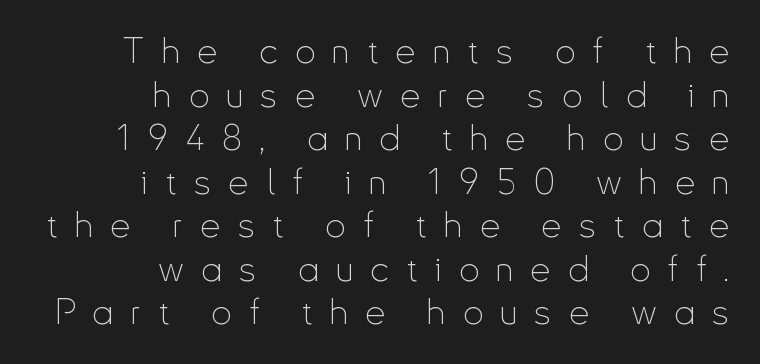
The image shows 36 px thin, condensed sans-serif type, upright; set right-aligned, line spacing 1.21x, unusually wide letter spacing (+0.48 em), not underlined; low stroke contrast and a small x-height.
